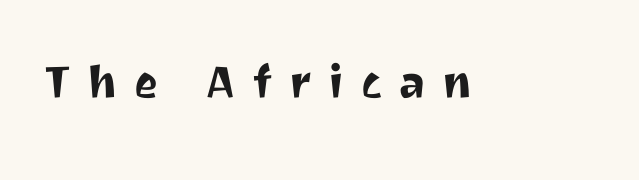
{"serif": "no", "italic": "no", "width": "normal", "stroke_contrast": "medium", "x_height": "medium", "monospaced": "no", "underline": "no", "letter_spacing": "wide", "letter_spacing_em": 0.3, "glyph_px": 57}
